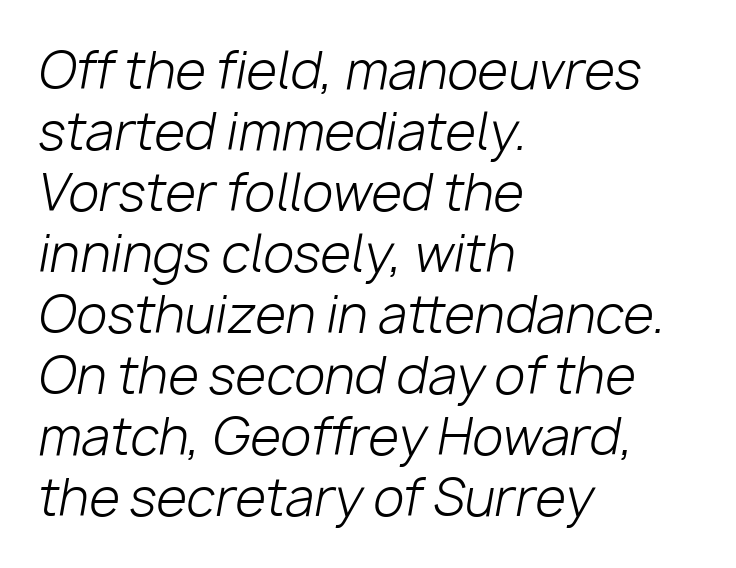
The image shows 50 px light type, italic (leaning right); set left-aligned, line spacing 1.22x, normal letter spacing, not underlined; low stroke contrast and a medium x-height.
